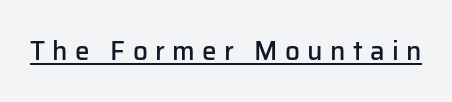
Students, this is semibold: more ink than regular, less than bold. Inter-character spacing is expanded well beyond the font's built-in metrics. Caption: lettering with a line underneath. Italic: no, the glyphs are upright roman.
